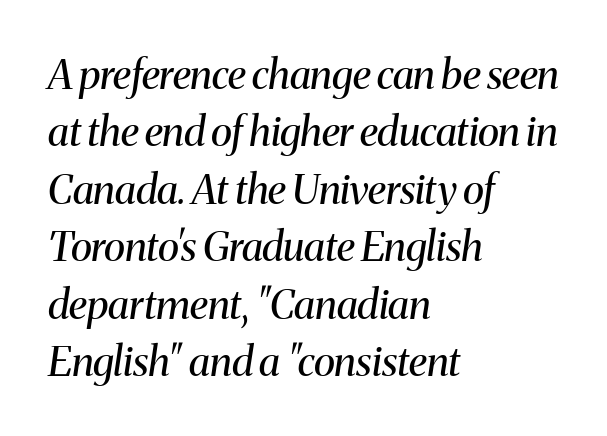
Compared with ordinary roman type, these characters are visibly tilted. One glance says typical: line gaps are just what's usual. Looks like regular typesetting: each glyph gets only the width it needs. Bare-footed words on every line. The rag falls on the right side of this text block. The letterforms sit at book weight or below.
